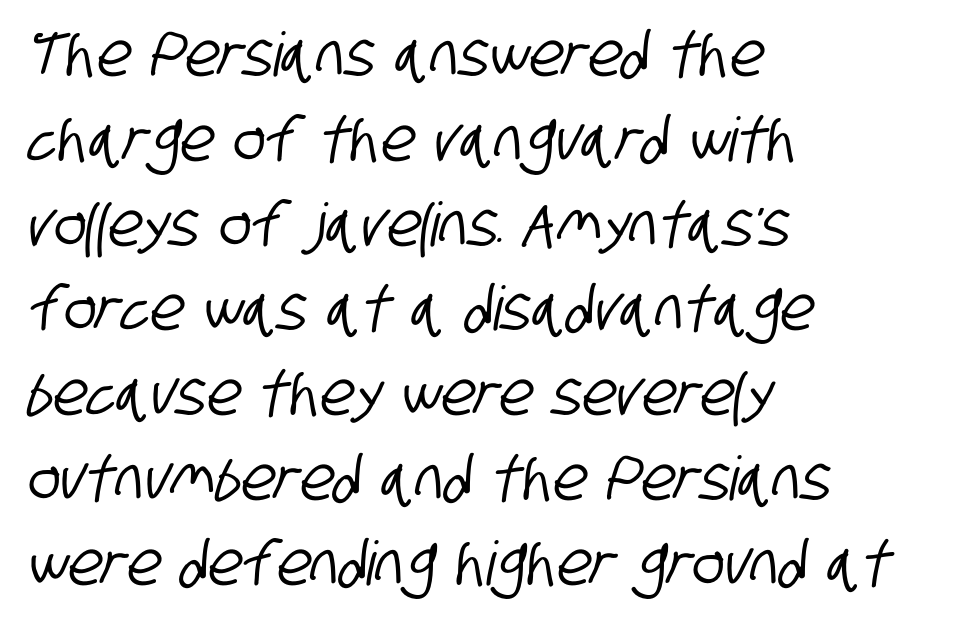
The image shows 61 px condensed sans-serif type; set left-aligned, normal line spacing (1.39x), normal letter spacing, not underlined; low stroke contrast and a large x-height.
